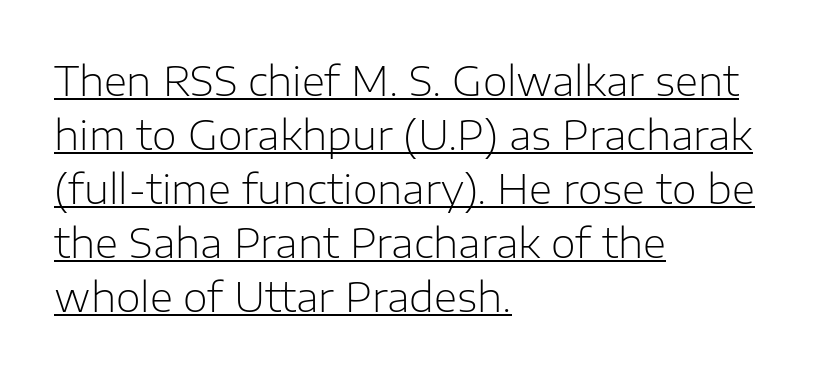
Q: Is the text bold? A: No.
Q: Is the text italic (slanted)? A: No, it is upright.
Q: Is the typeface a serif or a sans-serif typeface? A: Sans-serif.
Q: Is the text underlined? A: Yes.
Q: How is the paragraph aligned? A: Left-aligned.
Q: Is the spacing between letters normal or unusually wide? A: Normal.
Q: Is the spacing between lines tight, normal or loose? A: Normal.
Q: Width (condensed, normal, or wide)? A: Normal.
Q: Stroke contrast? A: Low.
Q: x-height? A: Medium.
Q: Monospaced? A: No.
